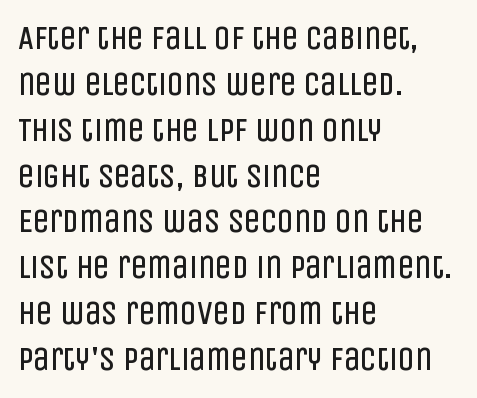
{"serif": "no", "italic": "no", "bold": "no", "weight": "regular", "width": "condensed", "stroke_contrast": "low", "x_height": "large", "monospaced": "no", "underline": "no", "align": "left", "line_spacing": "normal", "line_spacing_ratio": 1.39, "letter_spacing": "normal", "letter_spacing_em": 0.0, "glyph_px": 33}
